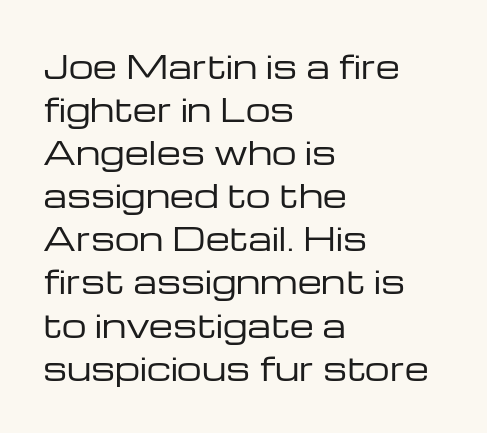
The typeface chosen for these lines omits serifs. This is roman type, the default non-slanted kind. The lines sit at an ordinary, default distance from one another. The zone under the glyphs is completely vacant. The letters advance in unequal steps, a hallmark of proportional type. The letterforms sit shoulder to shoulder at normal distance.
